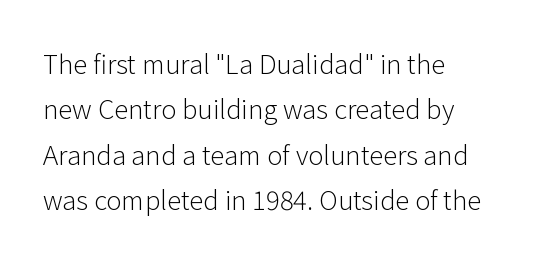
Q: Is the text bold? A: No.
Q: Is the text italic (slanted)? A: No, it is upright.
Q: Is the text underlined? A: No.
Q: How is the paragraph aligned? A: Left-aligned.
Q: Is the spacing between letters normal or unusually wide? A: Normal.
